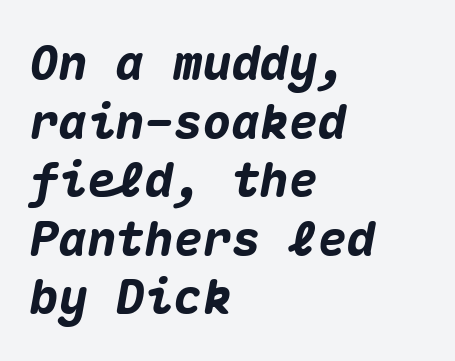
Rendered with sloped, italic letterforms. The rendering uses a bold face; every stroke is thick and dark. Quick note: underline off. These lines keep a tight, regular rhythm from letter to letter. The letters march in equal steps, a hallmark of fixed-pitch type. A classic flush-left, rag-right setting is used for this passage.
